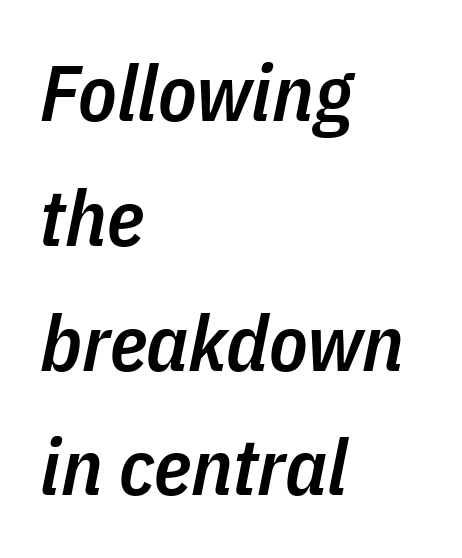
Q: Is the text bold? A: Semi-bold.
Q: Is the text italic (slanted)? A: Yes, it leans right by about 11 degrees.
Q: Is the text underlined? A: No.
Q: How is the paragraph aligned? A: Left-aligned.
Q: Is the spacing between letters normal or unusually wide? A: Normal.
Q: Is the spacing between lines tight, normal or loose? A: Normal.
Q: Width (condensed, normal, or wide)? A: Condensed.
Q: Stroke contrast? A: Low.
Q: x-height? A: Medium.
Q: Monospaced? A: No.
